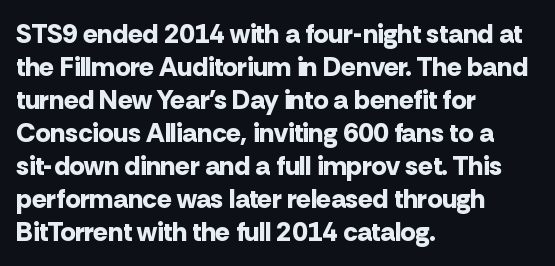
Words float on clear page, feet unadorned. Does the lettering tilt? It doesn't — this is upright. Visually the block forms a straight wall on the left and a jagged coastline on the right. These words are printed bold, with thick strokes throughout. Characters follow at the spacing the type designer built in.
